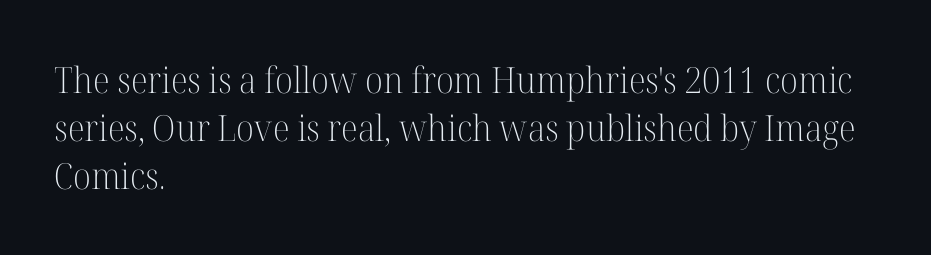
The image shows 36 px light serif type, upright; set left-aligned, normal line spacing (1.34x), normal letter spacing, not underlined; high stroke contrast and a medium x-height.
